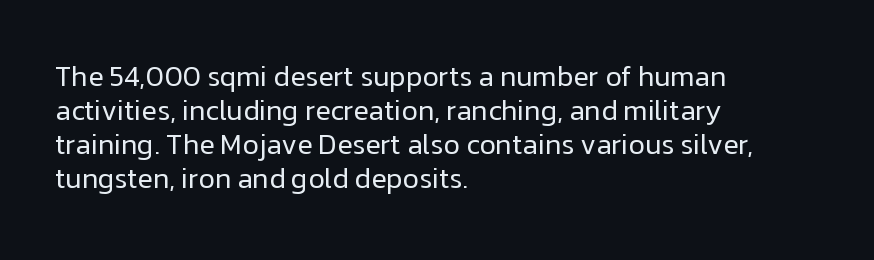
{"serif": "no", "italic": "no", "bold": "no", "weight": "regular", "width": "normal", "stroke_contrast": "low", "x_height": "medium", "monospaced": "no", "underline": "no", "align": "left", "line_spacing_ratio": 1.22, "letter_spacing": "normal", "letter_spacing_em": 0.0, "glyph_px": 28}
